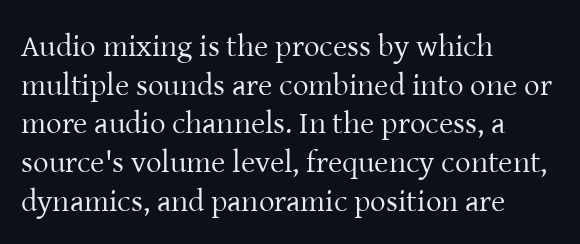
The image shows 31 px regular-weight serif type, upright; set left-aligned, normal line spacing (1.25x), normal letter spacing, not underlined; low stroke contrast and a medium x-height.
